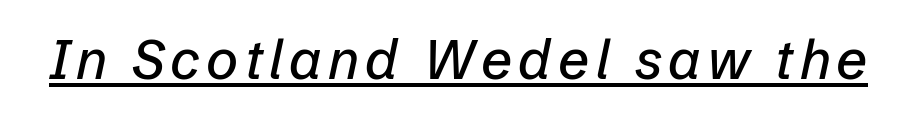
Q: Is the text italic (slanted)? A: Yes, it leans right by about 12 degrees.
Q: Is the text underlined? A: Yes.
Q: Width (condensed, normal, or wide)? A: Normal.
Q: Stroke contrast? A: Low.
Q: x-height? A: Medium.
Q: Monospaced? A: No.
